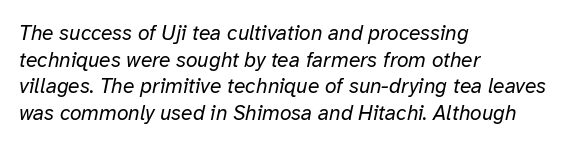
Q: Is the text bold? A: No.
Q: Is the text italic (slanted)? A: Yes, it leans right by about 12 degrees.
Q: Is the text underlined? A: No.
Q: How is the paragraph aligned? A: Left-aligned.
Q: Is the spacing between letters normal or unusually wide? A: Normal.
Q: Is the spacing between lines tight, normal or loose? A: Normal.
